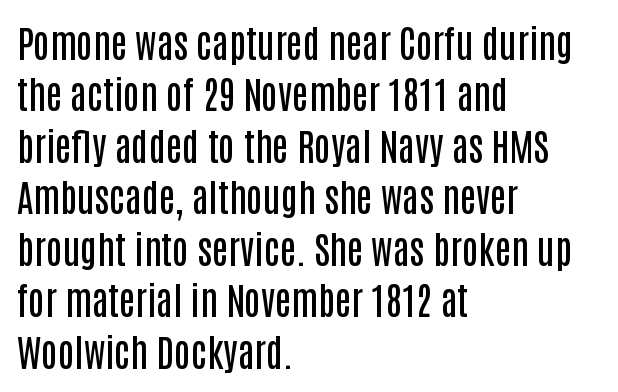
Q: Is the text bold? A: Semi-bold.
Q: Is the text italic (slanted)? A: No, it is upright.
Q: Is the typeface a serif or a sans-serif typeface? A: Sans-serif.
Q: Is the text underlined? A: No.
Q: How is the paragraph aligned? A: Left-aligned.
Q: Is the spacing between letters normal or unusually wide? A: Normal.
Q: Is the spacing between lines tight, normal or loose? A: Normal.
Q: Width (condensed, normal, or wide)? A: Condensed.
Q: Stroke contrast? A: Low.
Q: x-height? A: Large.
Q: Monospaced? A: No.
